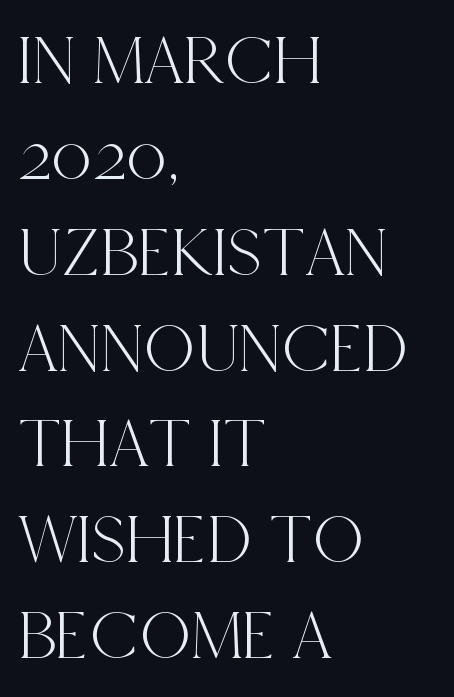
Q: Is the text italic (slanted)? A: No, it is upright.
Q: Is the typeface a serif or a sans-serif typeface? A: Serif.
Q: Is the text underlined? A: No.
Q: How is the paragraph aligned? A: Left-aligned.
Q: Is the spacing between letters normal or unusually wide? A: Normal.
Q: Is the spacing between lines tight, normal or loose? A: Normal.
Q: Width (condensed, normal, or wide)? A: Condensed.
Q: x-height? A: Large.
Q: Monospaced? A: No.
